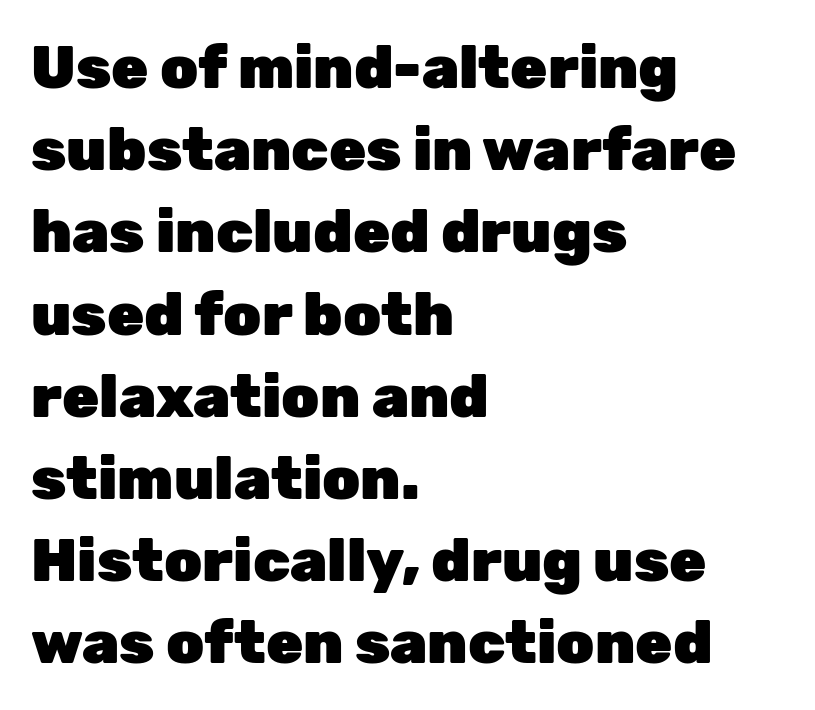
The image shows 60 px heavy sans-serif type, upright; set left-aligned, normal line spacing (1.37x), normal letter spacing, not underlined; low stroke contrast and a medium x-height.
